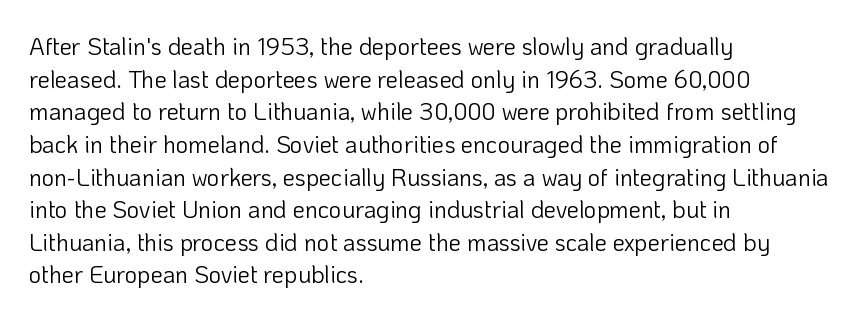
The image shows 24 px text type, upright; set left-aligned, normal line spacing (1.36x), normal letter spacing, not underlined.
